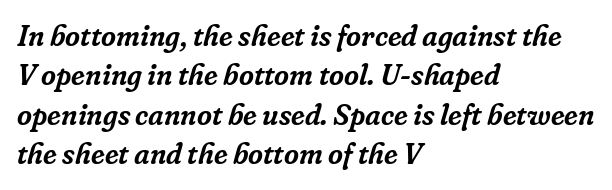
Descenders are the only things crossing below the line. Notice how the stems are inclined rather than vertical — that's the hallmark of italics. What's the leading like? Ordinary, nothing unusual. The face used here is rendered with its standard letterfit. Are there feet on the stems? There are — it's a serif. Every row of glyphs begins at an identical x-position on the left.
